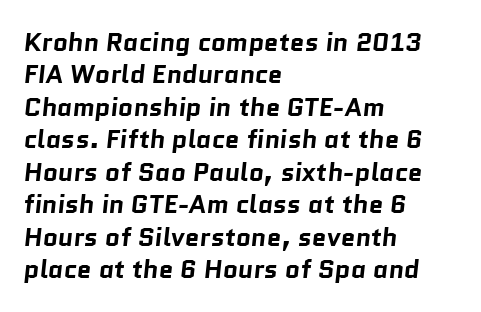
Q: Is the text bold? A: Yes.
Q: Is the text underlined? A: No.
Q: How is the paragraph aligned? A: Left-aligned.
Q: Is the spacing between letters normal or unusually wide? A: Normal.
Q: Is the spacing between lines tight, normal or loose? A: Normal.
